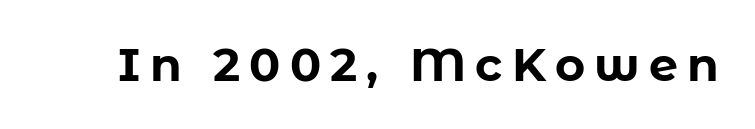
If you drew a line through each stem, it would be perfectly vertical. Nothing sits at the stroke ends, so this counts as sans-serif. This sample uses expanded letter spacing, leaving extra air between glyphs. You could not count columns in this text — the font is proportionally spaced.
